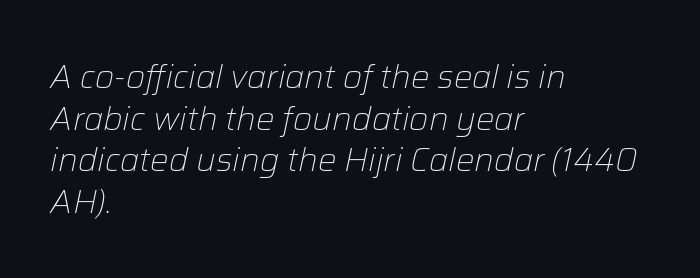
The image shows 33 px light type, italic (leaning right); set left-aligned, normal line spacing (1.26x), normal letter spacing, not underlined; low stroke contrast and a medium x-height.
